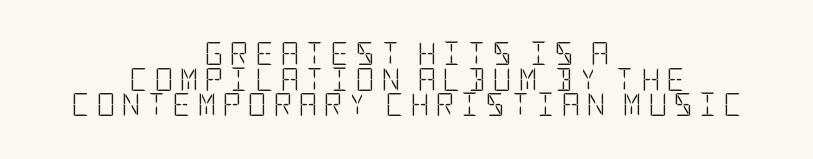
Honestly, there is no underline to notice here at all. A typesetter would call this heavily tracked-out type. Leading is clearly below the norm, producing a dense column. Alignment: centered. The characters are drawn with everyday or finer stroke widths.
